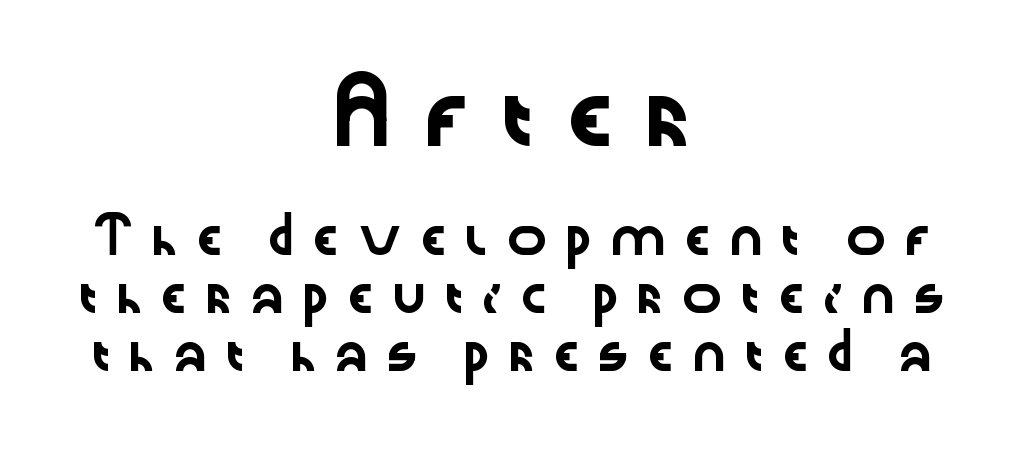
The image shows 59 px wide sans-serif type, upright; set centered, line spacing 1.71x, unusually wide letter spacing (+0.37 em), not underlined; the first (top) block is 1.74x larger; low stroke contrast and a medium x-height.
